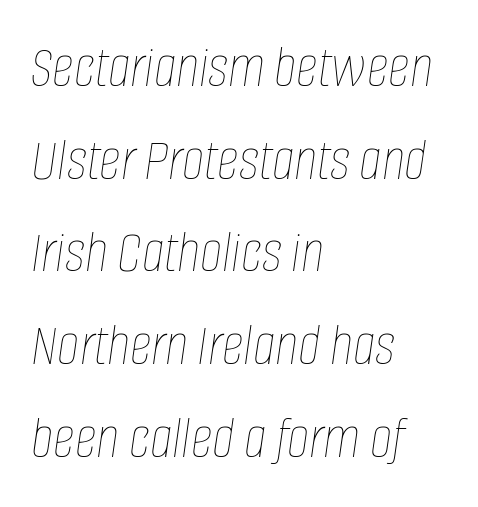
The image shows 61 px thin, condensed type, italic (leaning right); set left-aligned, normal line spacing (1.52x), normal letter spacing, not underlined; low stroke contrast and a large x-height.
